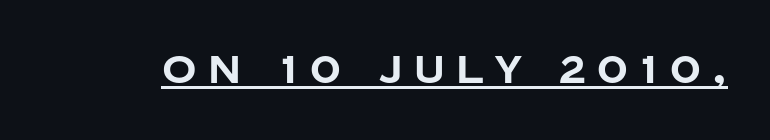
The image shows 38 px bold sans-serif type, upright; set unusually wide letter spacing (+0.3 em), underlined; low stroke contrast and a large x-height.
